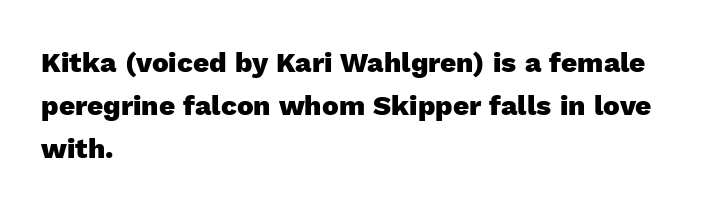
{"serif": "no", "italic": "no", "bold": "yes", "weight": "heavy", "width": "normal", "x_height": "medium", "monospaced": "no", "underline": "no", "align": "left", "line_spacing": "normal", "line_spacing_ratio": 1.54, "letter_spacing": "normal", "letter_spacing_em": 0.0, "glyph_px": 28}
